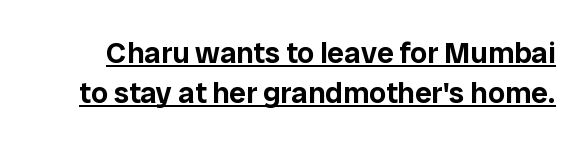
The letters carry no serifs — their stems end cleanly without finishing strokes. Note the varied advance widths — an 'i' is clearly narrower than an 'm'. Does extra space separate the letters? No, they use regular spacing. Regular leading.
